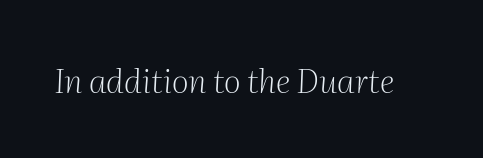
Q: Is the text bold? A: No.
Q: Is the text italic (slanted)? A: Yes, it leans right by about 2 degrees.
Q: Is the typeface a serif or a sans-serif typeface? A: Serif.
Q: Is the text underlined? A: No.
Q: Is the spacing between letters normal or unusually wide? A: Normal.
Q: Width (condensed, normal, or wide)? A: Normal.
Q: Stroke contrast? A: Medium.
Q: x-height? A: Medium.
Q: Monospaced? A: No.
